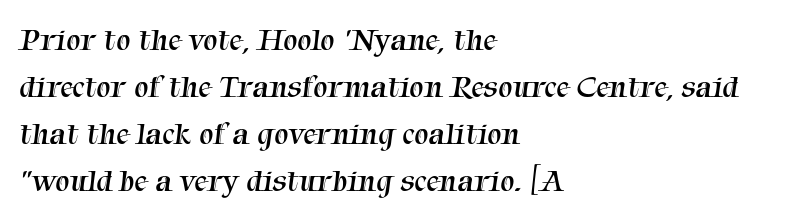
{"serif": "yes", "bold": "no", "weight": "regular", "width": "normal", "stroke_contrast": "medium", "x_height": "medium", "monospaced": "no", "underline": "no", "align": "left", "line_spacing": "normal", "line_spacing_ratio": 1.47, "letter_spacing": "normal", "letter_spacing_em": 0.0, "glyph_px": 32}
